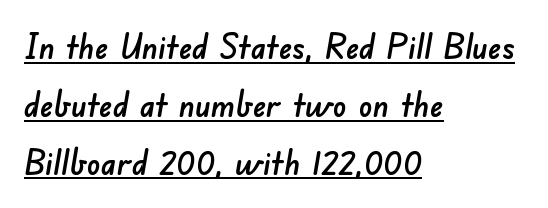
{"serif": "no", "width": "normal", "stroke_contrast": "low", "x_height": "small", "monospaced": "no", "underline": "yes", "align": "left", "line_spacing": "normal", "line_spacing_ratio": 1.7, "letter_spacing": "normal", "letter_spacing_em": 0.0, "glyph_px": 34}
